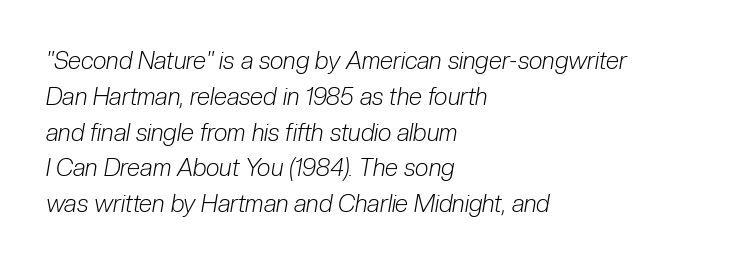
Bold? No — there's no thickening of the strokes. The tracking reads as untouched default to a designer's eye. A typesetter would call this leading conventional body-copy spacing. The specimen reads as italic at a glance.
